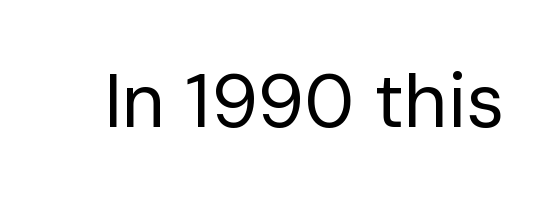
{"serif": "no", "italic": "no", "bold": "no", "weight": "regular", "width": "normal", "stroke_contrast": "low", "x_height": "medium", "monospaced": "no", "underline": "no", "letter_spacing": "normal", "letter_spacing_em": 0.0, "glyph_px": 75}
